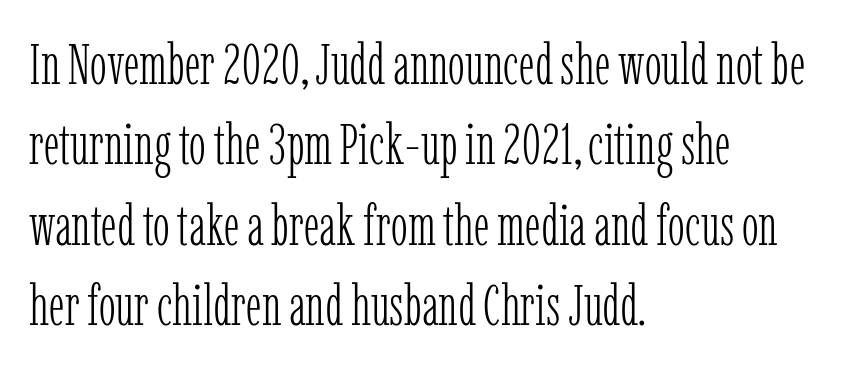
Descenders are the only things crossing below the line. The line-height multiplier appears to be the usual default. Standard letterfit; no display-style spreading of the glyphs. A light-to-regular cut is what we see here.
